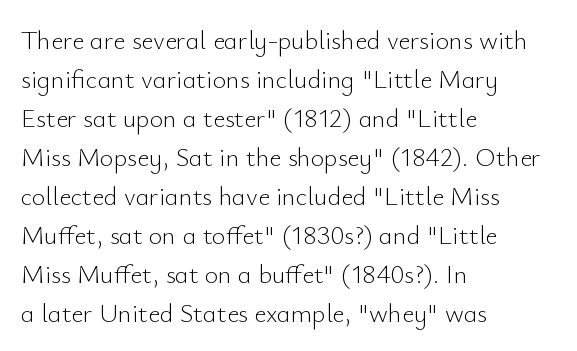
Each new line begins a customary step beneath the previous one. Students, note that the glyphs here touch the page at normal intervals. Letters rest on an invisible, unmarked baseline. Posture: upright roman.
